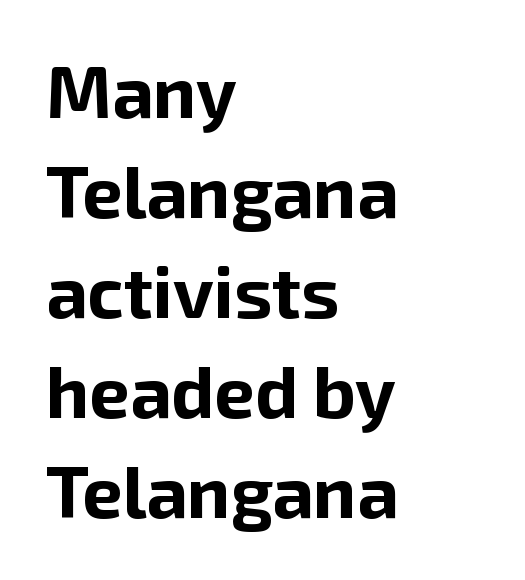
Q: Is the text bold? A: Yes.
Q: Is the text italic (slanted)? A: No, it is upright.
Q: Is the typeface a serif or a sans-serif typeface? A: Sans-serif.
Q: Is the text underlined? A: No.
Q: How is the paragraph aligned? A: Left-aligned.
Q: Is the spacing between letters normal or unusually wide? A: Normal.
Q: Is the spacing between lines tight, normal or loose? A: Normal.
Q: Width (condensed, normal, or wide)? A: Normal.
Q: Stroke contrast? A: Low.
Q: x-height? A: Medium.
Q: Monospaced? A: No.
